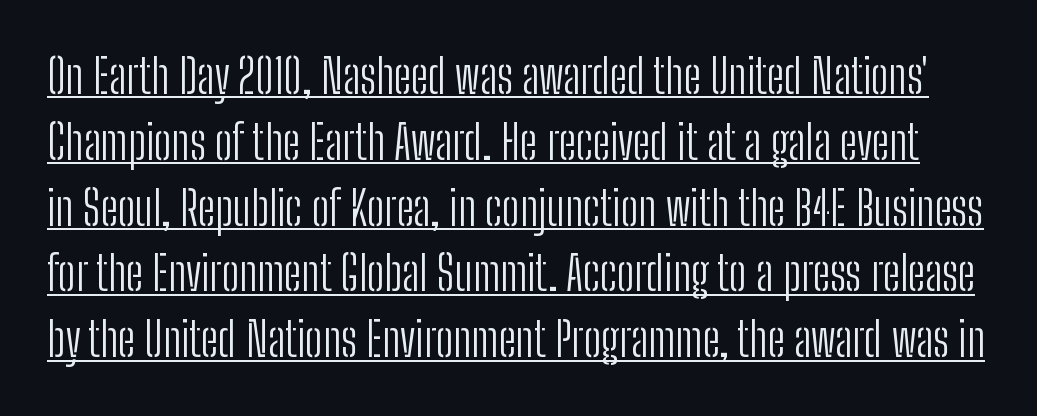
{"serif": "no", "italic": "no", "bold": "no", "weight": "light", "width": "condensed", "stroke_contrast": "low", "x_height": "medium", "monospaced": "no", "underline": "yes", "line_spacing": "normal", "line_spacing_ratio": 1.4, "letter_spacing": "normal", "letter_spacing_em": 0.0, "glyph_px": 47}
